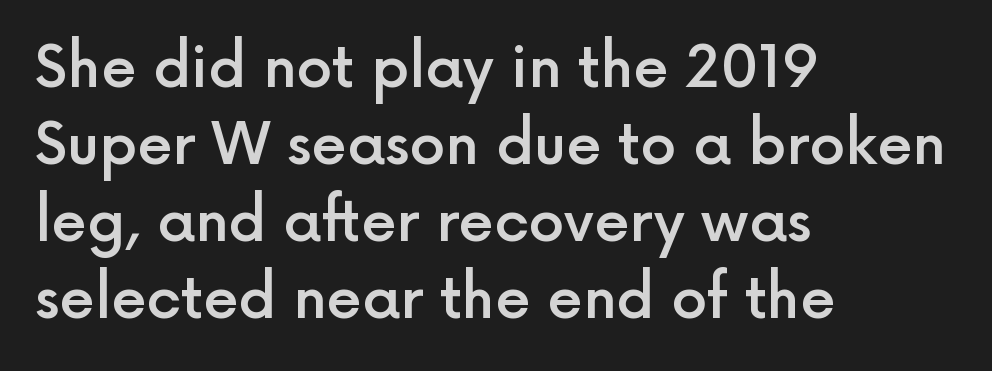
Q: Is the text bold? A: Semi-bold.
Q: Is the text italic (slanted)? A: No, it is upright.
Q: Is the typeface a serif or a sans-serif typeface? A: Sans-serif.
Q: Is the text underlined? A: No.
Q: How is the paragraph aligned? A: Left-aligned.
Q: Is the spacing between letters normal or unusually wide? A: Normal.
Q: Is the spacing between lines tight, normal or loose? A: Normal.
Q: Width (condensed, normal, or wide)? A: Normal.
Q: x-height? A: Medium.
Q: Monospaced? A: No.
